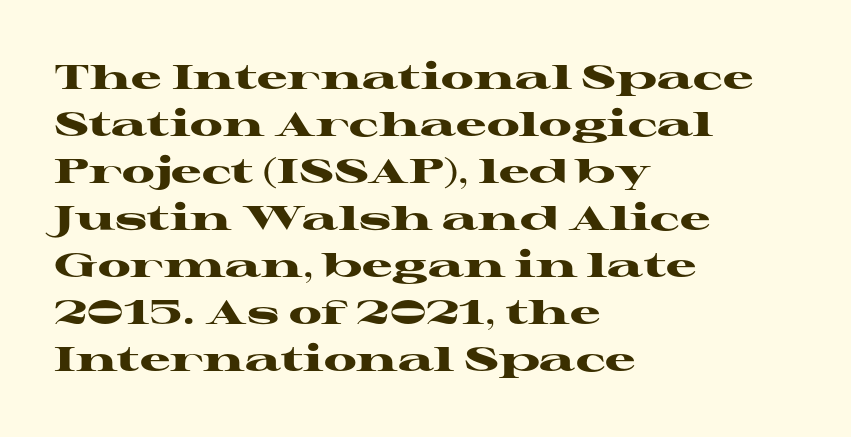
Q: Is the text bold? A: Yes.
Q: Is the text italic (slanted)? A: No, it is upright.
Q: Is the typeface a serif or a sans-serif typeface? A: Serif.
Q: Is the text underlined? A: No.
Q: How is the paragraph aligned? A: Left-aligned.
Q: Is the spacing between letters normal or unusually wide? A: Normal.
Q: Is the spacing between lines tight, normal or loose? A: Normal.
Q: Width (condensed, normal, or wide)? A: Wide.
Q: Stroke contrast? A: High.
Q: x-height? A: Medium.
Q: Monospaced? A: No.
